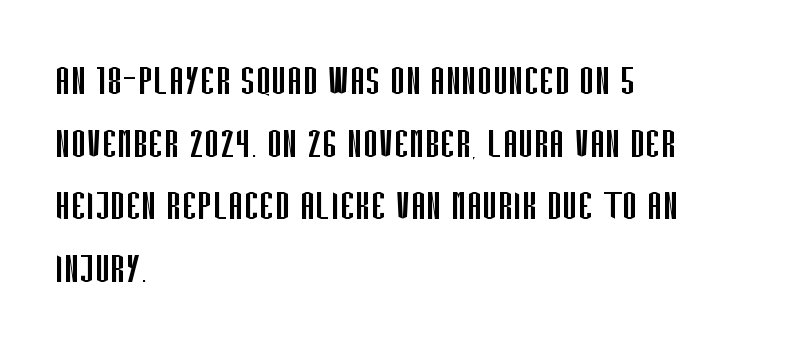
This sample has the flowing, uneven cadence of proportional lettering. Nope, no serifs anywhere on these letters. The typeface has the unassuming heft of standard copy or less. Decoration check: the copy has no underline. Quick note: interline space is typical. The rendering anchors every line to the left-hand side.
